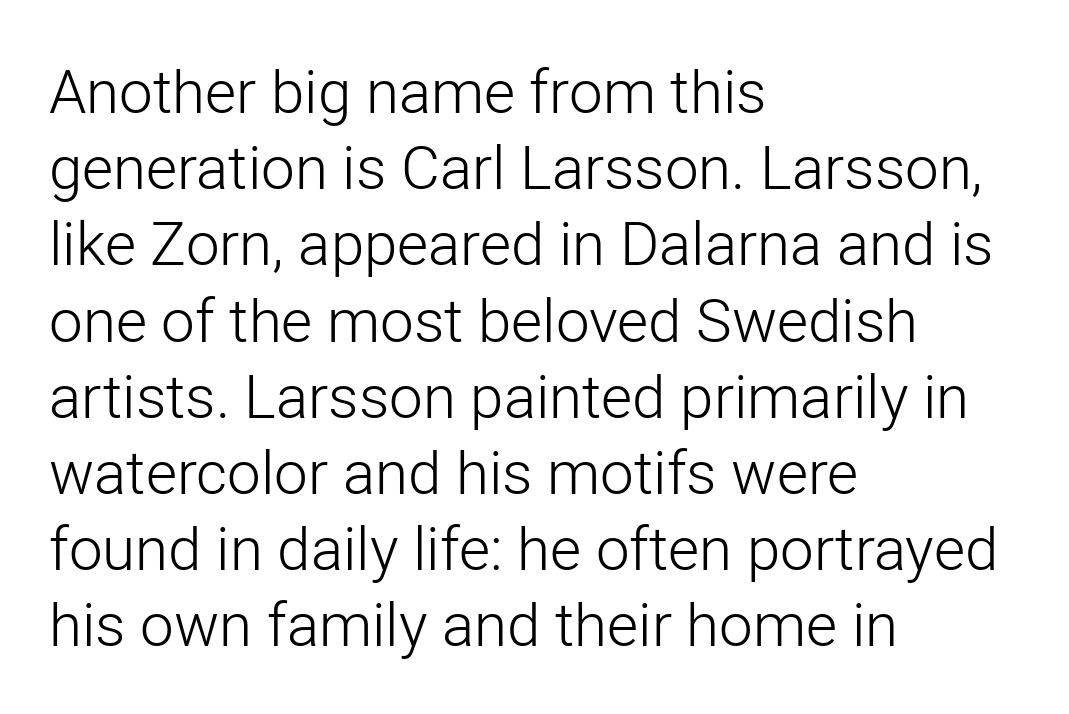
The image shows 60 px light sans-serif type, upright; set left-aligned, normal line spacing (1.27x), normal letter spacing, not underlined; low stroke contrast and a medium x-height.
